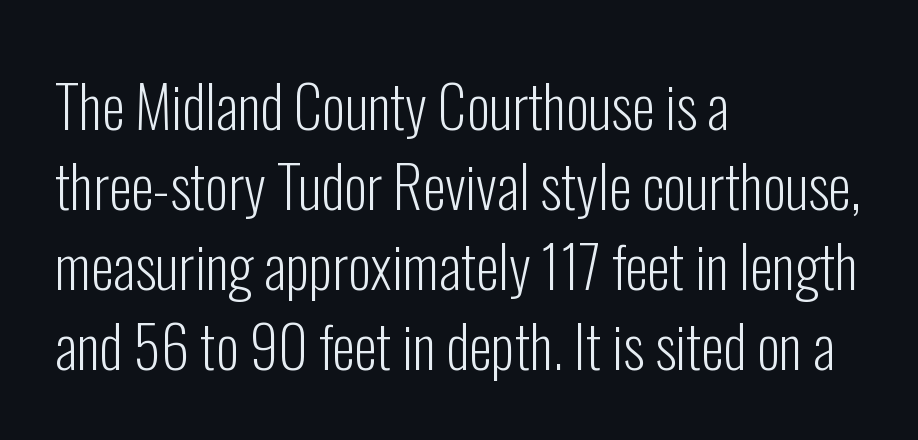
{"serif": "no", "italic": "no", "bold": "no", "weight": "light", "width": "condensed", "stroke_contrast": "low", "x_height": "medium", "monospaced": "no", "underline": "no", "align": "left", "line_spacing": "normal", "line_spacing_ratio": 1.38, "letter_spacing": "normal", "letter_spacing_em": 0.0, "glyph_px": 58}
